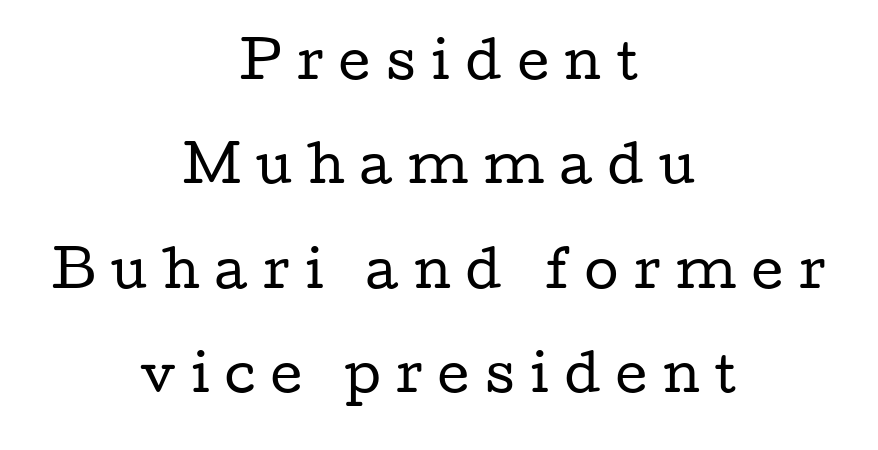
The image shows 49 px regular-weight, wide serif type, upright; set centered, loose line spacing (2.13x), unusually wide letter spacing (+0.32 em), not underlined; low stroke contrast and a medium x-height.
